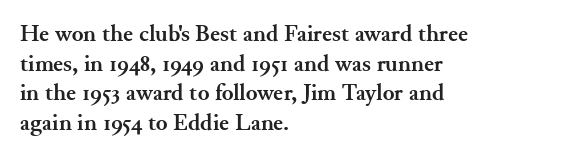
The image shows 24 px bold type, upright; set left-aligned, line spacing 1.23x, normal letter spacing, not underlined.
